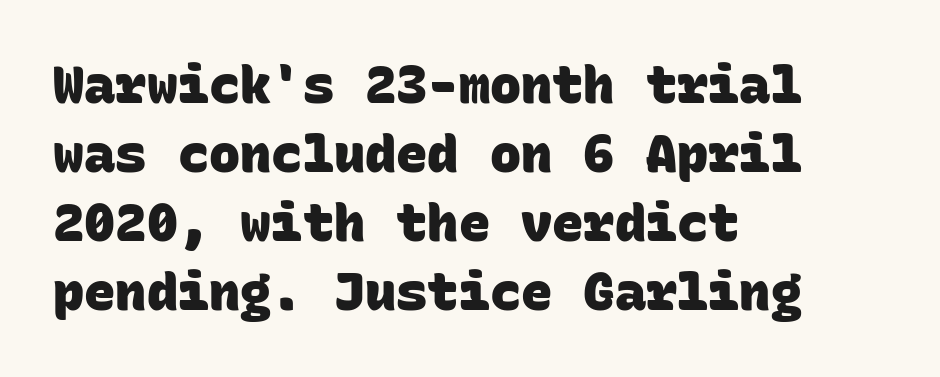
Horizontal alignment here is leftward, the default for most running prose. Leading matches the norm, producing a regular column. Between one letter and the next there's only the usual sliver of space. This is sans-serif lettering, the kind often seen on screens and signage.
